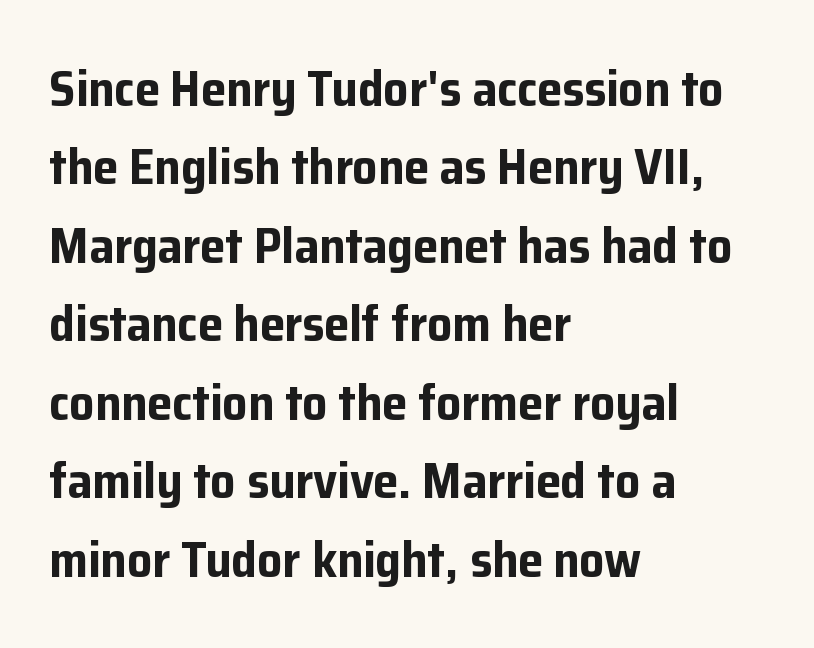
The image shows 50 px bold sans-serif type, upright; set left-aligned, normal line spacing (1.57x), normal letter spacing, not underlined; low stroke contrast and a medium x-height.
